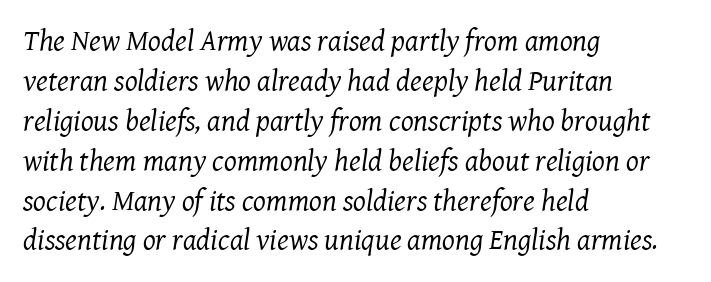
Q: Is the text bold? A: No.
Q: Is the text italic (slanted)? A: Yes, it leans right by about 8 degrees.
Q: Is the typeface a serif or a sans-serif typeface? A: Serif.
Q: Is the text underlined? A: No.
Q: How is the paragraph aligned? A: Left-aligned.
Q: Is the spacing between letters normal or unusually wide? A: Normal.
Q: Is the spacing between lines tight, normal or loose? A: Normal.
Q: Width (condensed, normal, or wide)? A: Normal.
Q: Stroke contrast? A: Medium.
Q: x-height? A: Medium.
Q: Monospaced? A: No.
